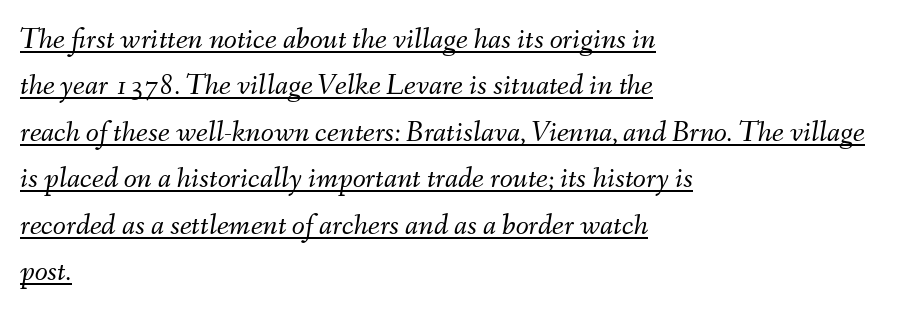
{"italic": "yes", "lean": "right", "slant_degrees": 9, "bold": "no", "weight": "light", "width": "normal", "stroke_contrast": "medium", "x_height": "small", "monospaced": "no", "underline": "yes", "align": "left", "line_spacing": "normal", "line_spacing_ratio": 1.55, "letter_spacing": "normal", "letter_spacing_em": 0.0, "glyph_px": 30}
